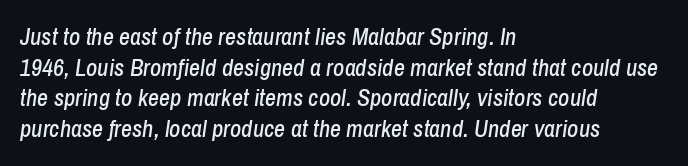
Q: Is the text italic (slanted)? A: Yes, it leans right by about 8 degrees.
Q: Is the text underlined? A: No.
Q: How is the paragraph aligned? A: Left-aligned.
Q: Is the spacing between letters normal or unusually wide? A: Normal.
Q: Is the spacing between lines tight, normal or loose? A: Normal.
